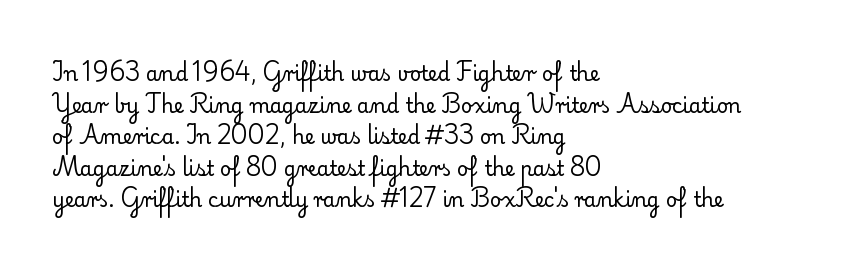
Teacher's note: observe the even left margin — that is flush-left alignment. The passage shown is not underscored anywhere. The rendering uses a moderate line-height, typical for paragraphs. Ascenders rise straight up at ninety degrees. Nobody touched the tracking dial on this one.
